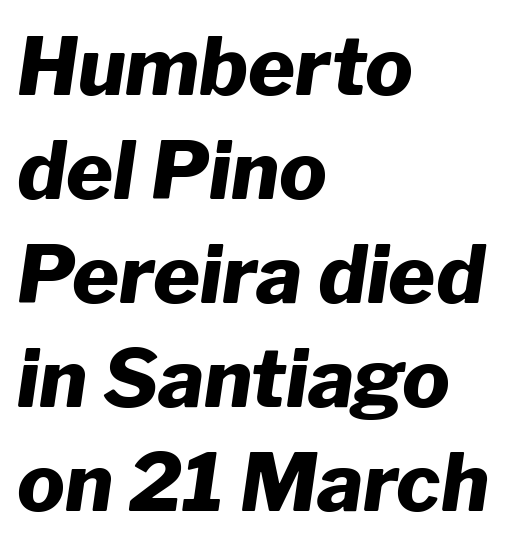
{"italic": "yes", "lean": "right", "slant_degrees": 8, "bold": "yes", "weight": "heavy", "width": "normal", "stroke_contrast": "low", "x_height": "medium", "monospaced": "no", "underline": "no", "align": "left", "line_spacing": "normal", "line_spacing_ratio": 1.3, "letter_spacing": "normal", "letter_spacing_em": 0.0, "glyph_px": 80}
